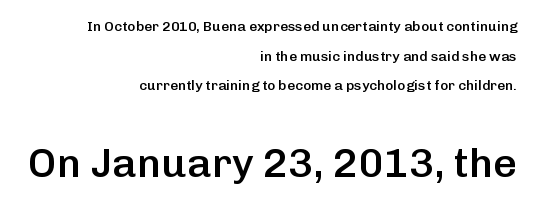
Q: Is the text bold? A: Semi-bold.
Q: Is the text italic (slanted)? A: No, it is upright.
Q: Is the typeface a serif or a sans-serif typeface? A: Sans-serif.
Q: Is the text underlined? A: No.
Q: How is the paragraph aligned? A: Right-aligned.
Q: Is the spacing between letters normal or unusually wide? A: Normal.
Q: Is the spacing between lines tight, normal or loose? A: Loose.
Q: Which block of text is set in a larger size, the first (top) or the second (bottom)? A: The second (bottom) one.
Q: Width (condensed, normal, or wide)? A: Normal.
Q: Stroke contrast? A: Low.
Q: x-height? A: Medium.
Q: Monospaced? A: No.
